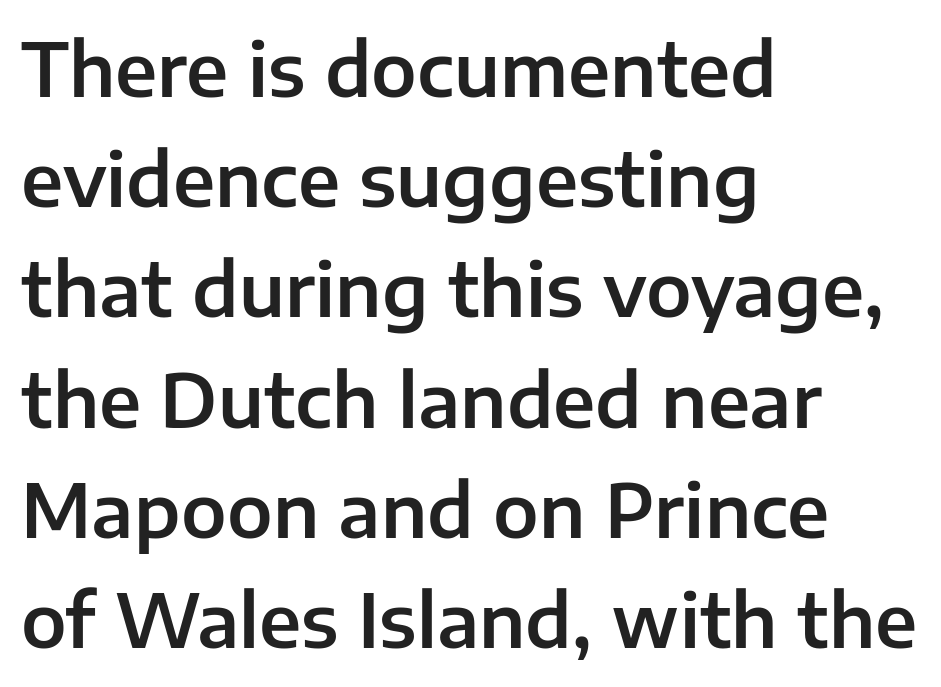
Q: Is the text italic (slanted)? A: No, it is upright.
Q: Is the typeface a serif or a sans-serif typeface? A: Sans-serif.
Q: Is the text underlined? A: No.
Q: How is the paragraph aligned? A: Left-aligned.
Q: Is the spacing between letters normal or unusually wide? A: Normal.
Q: Is the spacing between lines tight, normal or loose? A: Normal.
Q: Width (condensed, normal, or wide)? A: Normal.
Q: Stroke contrast? A: Low.
Q: x-height? A: Medium.
Q: Monospaced? A: No.
